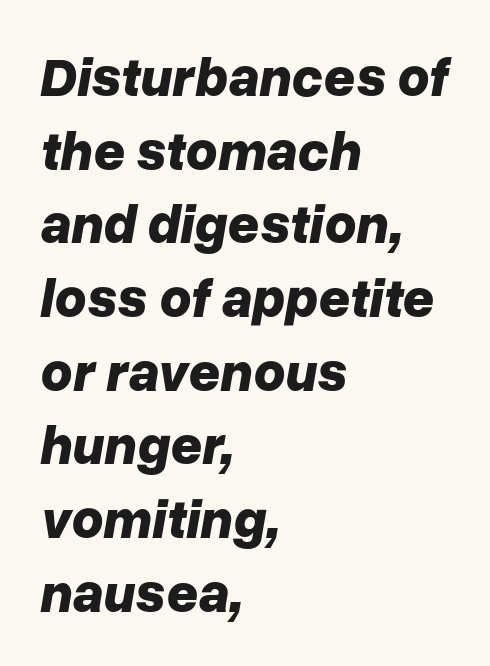
{"italic": "yes", "lean": "right", "slant_degrees": 10, "bold": "yes", "weight": "bold", "width": "normal", "stroke_contrast": "low", "x_height": "medium", "monospaced": "no", "underline": "no", "align": "left", "line_spacing": "normal", "line_spacing_ratio": 1.34, "letter_spacing": "normal", "letter_spacing_em": 0.0, "glyph_px": 55}
